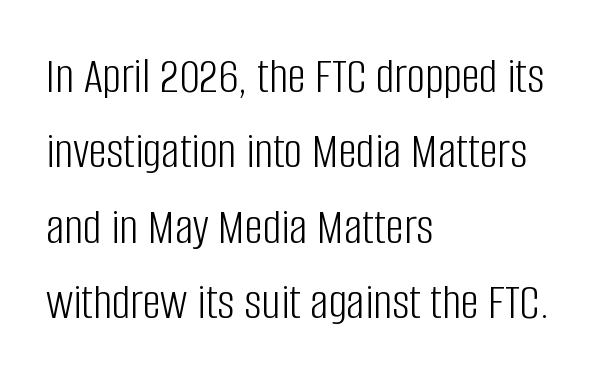
{"serif": "no", "italic": "no", "bold": "no", "weight": "light", "width": "condensed", "stroke_contrast": "low", "x_height": "large", "monospaced": "no", "underline": "no", "align": "left", "line_spacing": "normal", "line_spacing_ratio": 1.48, "letter_spacing": "normal", "letter_spacing_em": 0.0, "glyph_px": 51}
